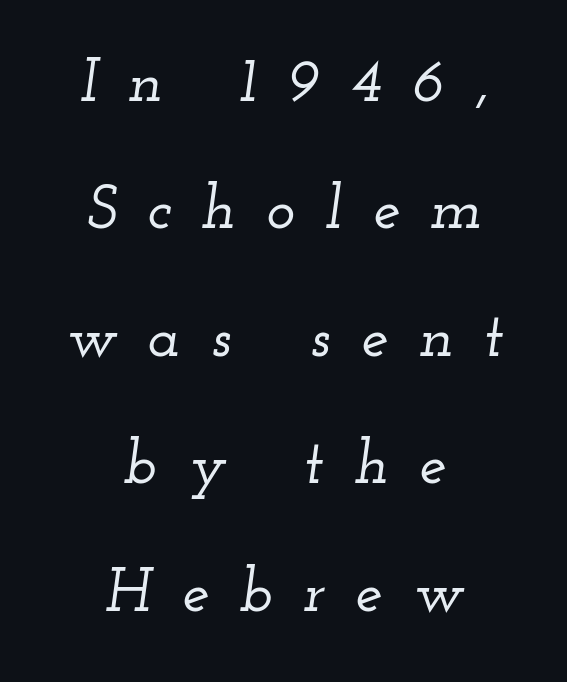
The image shows 61 px wide serif type, italic (leaning right); set centered, loose line spacing (2.09x), unusually wide letter spacing (+0.5 em), not underlined; low stroke contrast and a small x-height.
